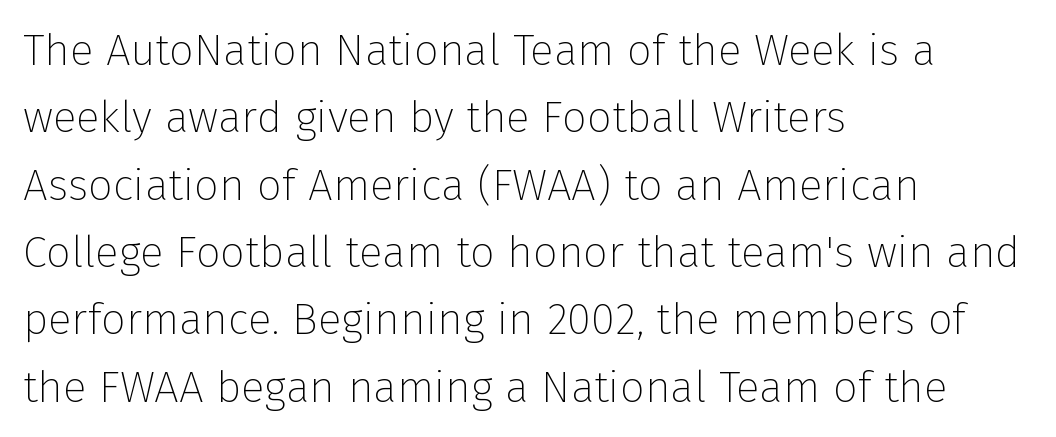
Descenders are the only things crossing below the line. Vertical strokes here are truly vertical. The rendering uses a moderate line-height, typical for paragraphs. Type style note: lacks serifs. Proportional: the letters do not fall into vertical columns. Stroke thickness stays within the range of a standard reading face or lighter.
